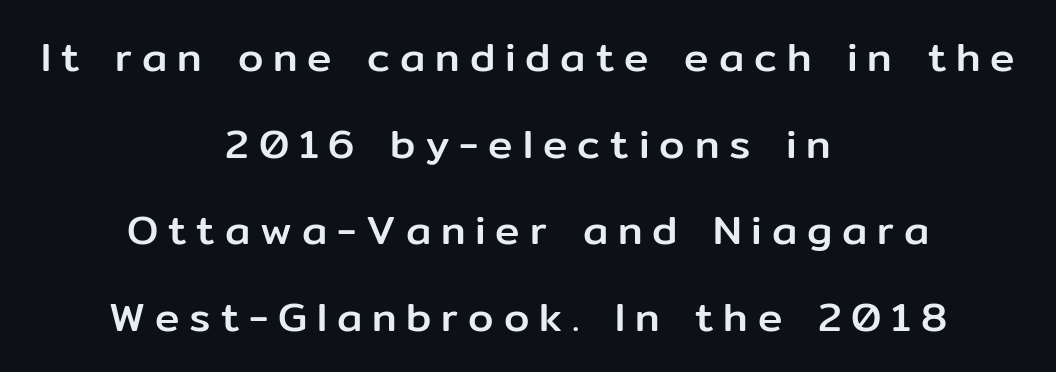
Q: Is the text italic (slanted)? A: No, it is upright.
Q: Is the typeface a serif or a sans-serif typeface? A: Sans-serif.
Q: Is the text underlined? A: No.
Q: How is the paragraph aligned? A: Centered.
Q: Is the spacing between letters normal or unusually wide? A: Unusually wide.
Q: Is the spacing between lines tight, normal or loose? A: Loose.
Q: Width (condensed, normal, or wide)? A: Normal.
Q: Stroke contrast? A: Low.
Q: x-height? A: Medium.
Q: Monospaced? A: No.
